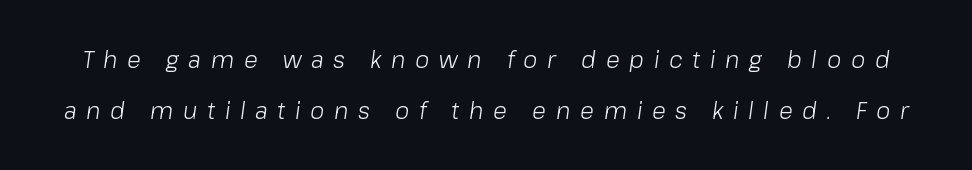
The image shows 23 px text type, italic (leaning right); set loose line spacing (2.23x), unusually wide letter spacing (+0.42 em), not underlined.
